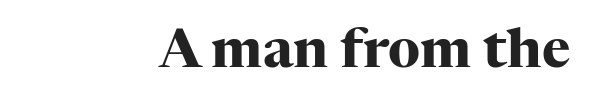
{"serif": "yes", "italic": "no", "bold": "yes", "weight": "heavy", "width": "normal", "stroke_contrast": "high", "x_height": "medium", "monospaced": "no", "underline": "no", "letter_spacing": "normal", "letter_spacing_em": 0.0, "glyph_px": 54}
